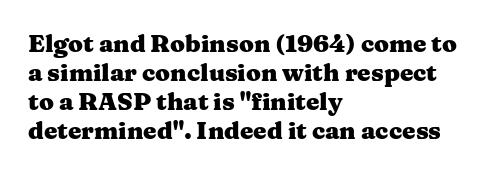
The image shows 24 px bold type, upright; set left-aligned, line spacing 1.21x, normal letter spacing, not underlined.
